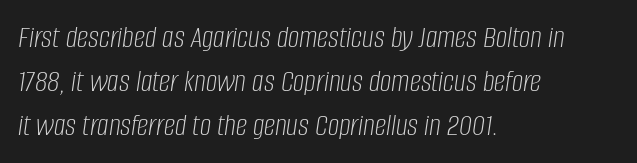
Q: Is the text bold? A: No.
Q: Is the text italic (slanted)? A: Yes, it leans right by about 8 degrees.
Q: Is the text underlined? A: No.
Q: How is the paragraph aligned? A: Left-aligned.
Q: Is the spacing between letters normal or unusually wide? A: Normal.
Q: Is the spacing between lines tight, normal or loose? A: Normal.
Q: Width (condensed, normal, or wide)? A: Condensed.
Q: Stroke contrast? A: Low.
Q: x-height? A: Large.
Q: Monospaced? A: No.
